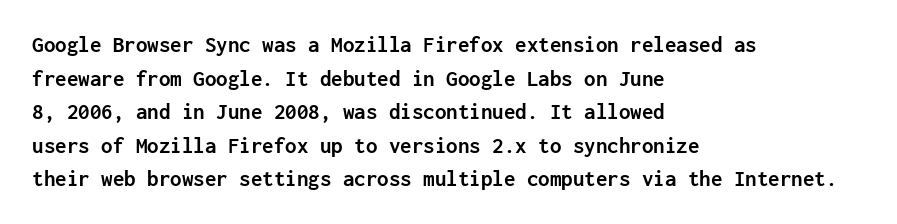
Q: Is the text bold? A: Yes.
Q: Is the text italic (slanted)? A: No, it is upright.
Q: Is the text underlined? A: No.
Q: How is the paragraph aligned? A: Left-aligned.
Q: Is the spacing between letters normal or unusually wide? A: Normal.
Q: Is the spacing between lines tight, normal or loose? A: Normal.
